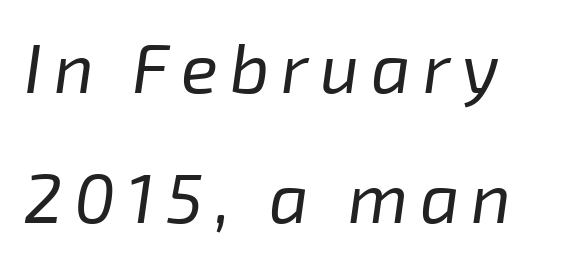
Q: Is the text bold? A: No.
Q: Is the text italic (slanted)? A: Yes, it leans right by about 8 degrees.
Q: Is the text underlined? A: No.
Q: How is the paragraph aligned? A: Left-aligned.
Q: Width (condensed, normal, or wide)? A: Normal.
Q: Stroke contrast? A: Low.
Q: x-height? A: Medium.
Q: Monospaced? A: No.
